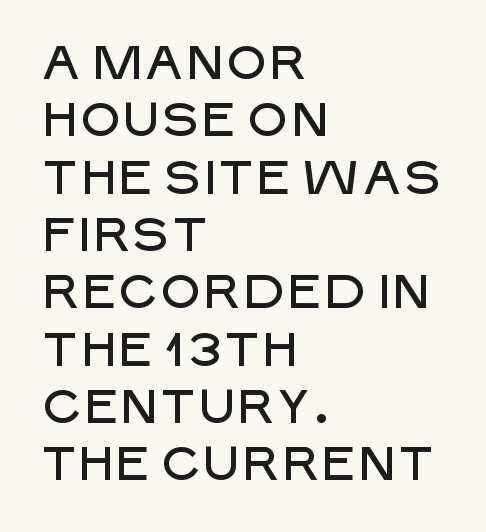
Q: Is the text italic (slanted)? A: No, it is upright.
Q: Is the typeface a serif or a sans-serif typeface? A: Sans-serif.
Q: Is the text underlined? A: No.
Q: How is the paragraph aligned? A: Left-aligned.
Q: Is the spacing between letters normal or unusually wide? A: Normal.
Q: Width (condensed, normal, or wide)? A: Normal.
Q: Stroke contrast? A: Low.
Q: x-height? A: Large.
Q: Monospaced? A: No.
